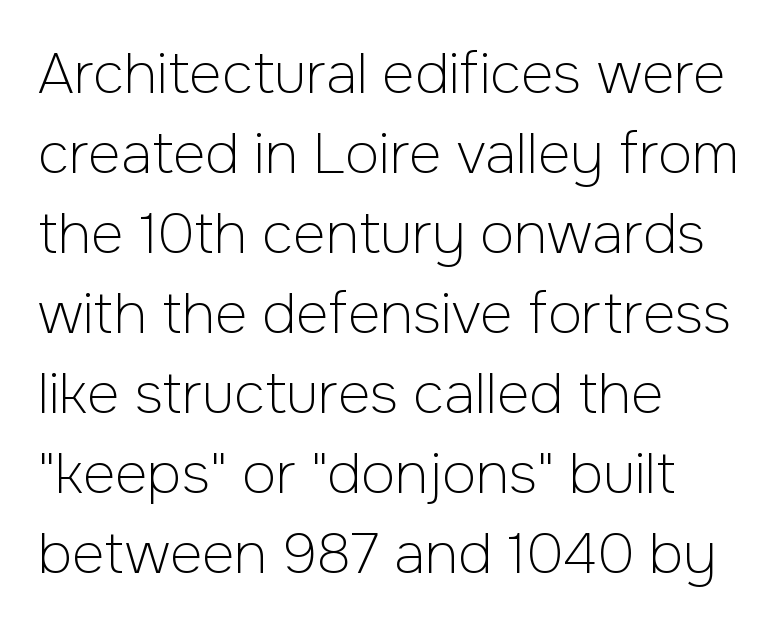
The image shows 56 px light sans-serif type, upright; set left-aligned, normal line spacing (1.43x), normal letter spacing, not underlined; low stroke contrast and a medium x-height.
